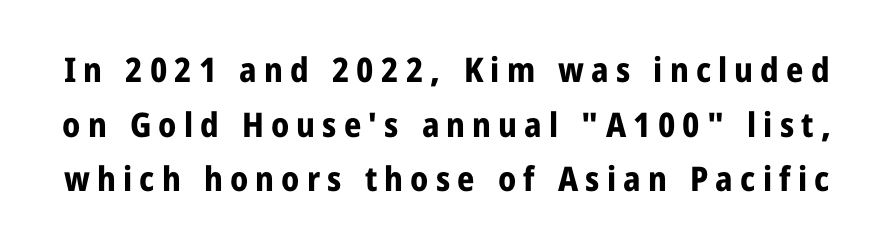
Q: Is the text bold? A: Yes.
Q: Is the text italic (slanted)? A: No, it is upright.
Q: Is the typeface a serif or a sans-serif typeface? A: Sans-serif.
Q: Is the text underlined? A: No.
Q: Is the spacing between letters normal or unusually wide? A: Unusually wide.
Q: Is the spacing between lines tight, normal or loose? A: Normal.
Q: Width (condensed, normal, or wide)? A: Condensed.
Q: Stroke contrast? A: Low.
Q: x-height? A: Medium.
Q: Monospaced? A: No.
